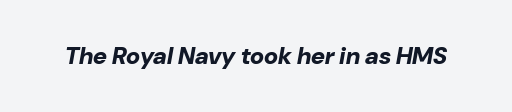
The image shows 24 px bold type, italic (leaning right); set normal letter spacing, not underlined.
